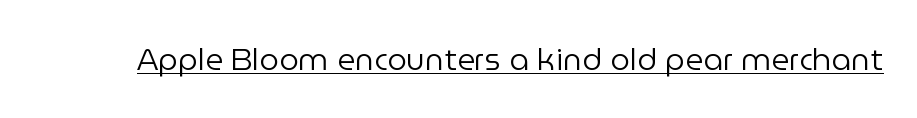
The image shows 31 px regular-weight sans-serif type, upright; set normal letter spacing, underlined; low stroke contrast and a medium x-height.
